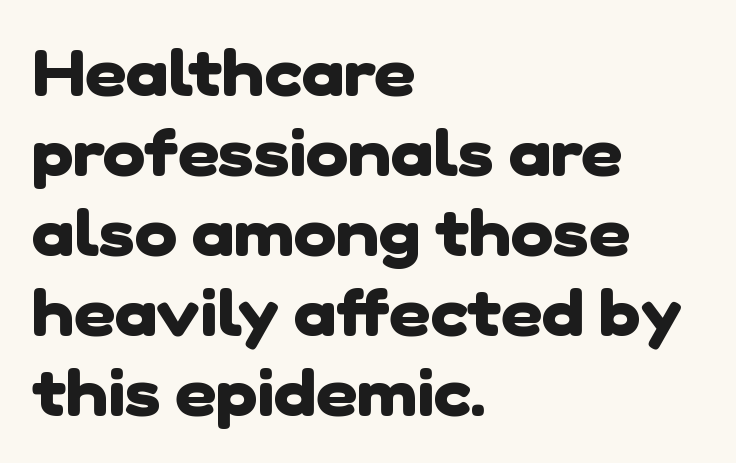
Typesetter's note: full bold, strokes at maximum text heaviness. Short note: letters normally spaced. Short and long lines alike share a common starting point at left. Is this a fixed-width face? No — the glyphs have proportional, varying widths. A sans-serif font was chosen for this passage.
